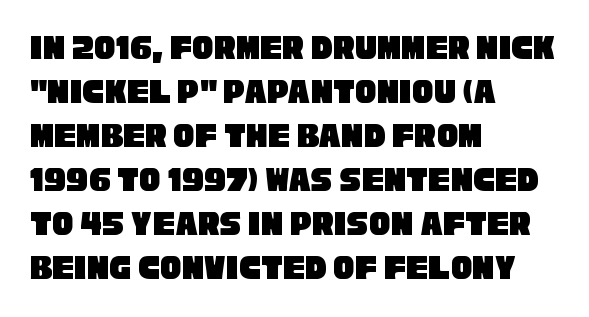
This sample uses a sans-serif face. Each word holds together tightly as a unit, with standard inter-letter gaps. Letters rest on an invisible, unmarked baseline. Character widths vary here, with narrow letters taking less room than wide ones. The paragraph shown leans on its left margin.
